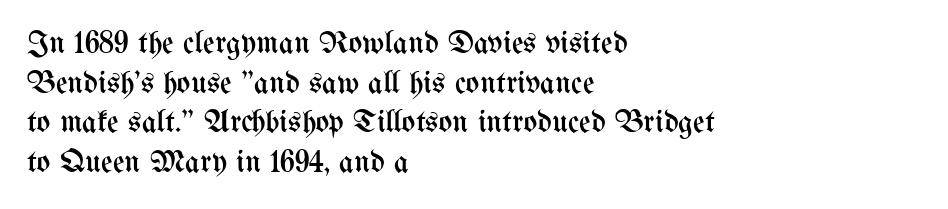
Q: Is the text bold? A: No.
Q: Is the text italic (slanted)? A: No, it is upright.
Q: Is the text underlined? A: No.
Q: How is the paragraph aligned? A: Left-aligned.
Q: Is the spacing between letters normal or unusually wide? A: Normal.
Q: Width (condensed, normal, or wide)? A: Condensed.
Q: Stroke contrast? A: Medium.
Q: x-height? A: Medium.
Q: Monospaced? A: No.
